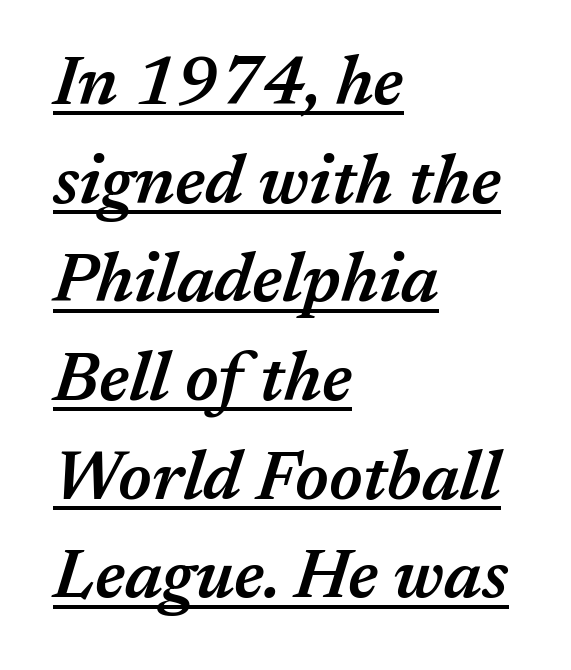
Q: Is the text bold? A: Semi-bold.
Q: Is the text italic (slanted)? A: Yes, it leans right by about 17 degrees.
Q: Is the text underlined? A: Yes.
Q: How is the paragraph aligned? A: Left-aligned.
Q: Is the spacing between letters normal or unusually wide? A: Normal.
Q: Is the spacing between lines tight, normal or loose? A: Normal.
Q: Width (condensed, normal, or wide)? A: Normal.
Q: Stroke contrast? A: Medium.
Q: x-height? A: Medium.
Q: Monospaced? A: No.
